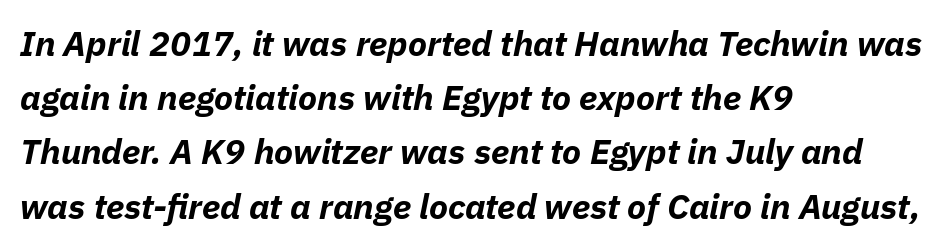
These lines are rendered in a variable-pitch font. These lines keep a tight, regular rhythm from letter to letter. These lines stack with their left ends in a neat column. Descenders are the only things crossing below the line. Does the leading feel generous? No, just average.
